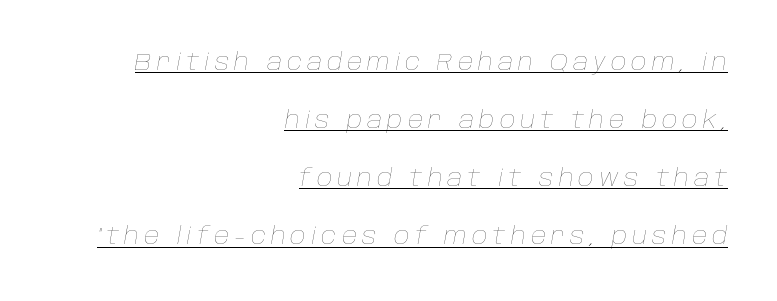
{"italic": "yes", "lean": "right", "slant_degrees": 10, "bold": "no", "underline": "yes", "align": "right", "line_spacing": "loose", "line_spacing_ratio": 2.42, "letter_spacing": "wide", "letter_spacing_em": 0.21, "glyph_px": 24}
